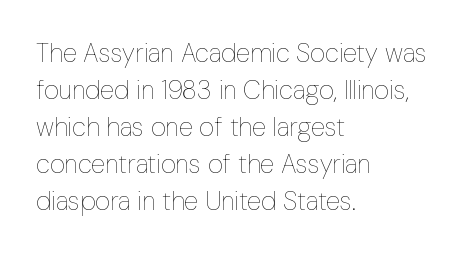
Rule under the text: the space is simply empty. The tracking reads as untouched default to a designer's eye. Compared with a typical body face, this is equally light or lighter still. A student would call this left alignment; a typographer would say flush left, rag right. The rows are spaced the way most documents space them.
